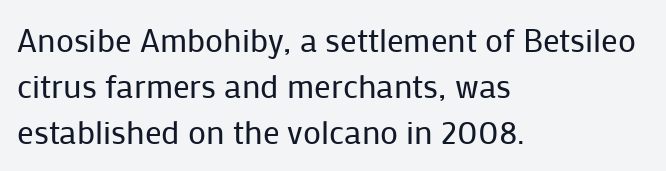
{"serif": "no", "italic": "no", "bold": "no", "weight": "regular", "width": "normal", "stroke_contrast": "low", "x_height": "medium", "monospaced": "no", "underline": "no", "align": "left", "line_spacing": "normal", "line_spacing_ratio": 1.4, "letter_spacing": "normal", "letter_spacing_em": 0.0, "glyph_px": 33}
